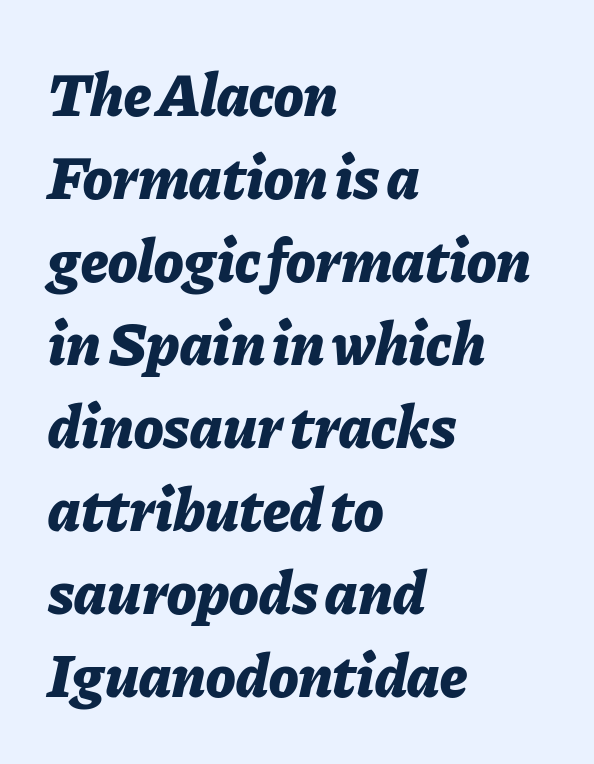
Q: Is the text bold? A: Yes.
Q: Is the text italic (slanted)? A: Yes, it leans right by about 11 degrees.
Q: Is the text underlined? A: No.
Q: How is the paragraph aligned? A: Left-aligned.
Q: Is the spacing between letters normal or unusually wide? A: Normal.
Q: Is the spacing between lines tight, normal or loose? A: Normal.
Q: Width (condensed, normal, or wide)? A: Normal.
Q: Stroke contrast? A: Low.
Q: x-height? A: Medium.
Q: Monospaced? A: No.
